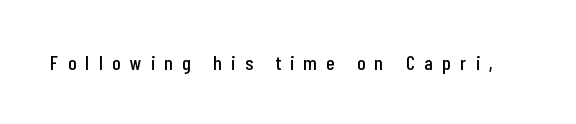
Q: Is the text italic (slanted)? A: No, it is upright.
Q: Is the text underlined? A: No.
Q: Is the spacing between letters normal or unusually wide? A: Unusually wide.
